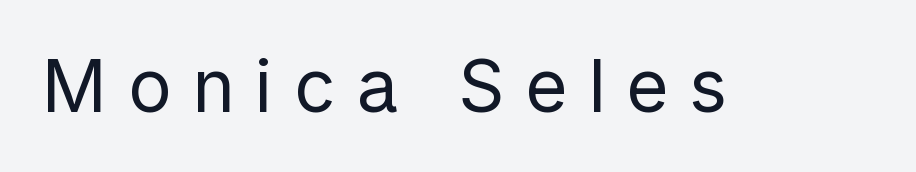
Q: Is the text bold? A: No.
Q: Is the text italic (slanted)? A: No, it is upright.
Q: Is the typeface a serif or a sans-serif typeface? A: Sans-serif.
Q: Is the text underlined? A: No.
Q: Is the spacing between letters normal or unusually wide? A: Unusually wide.
Q: Width (condensed, normal, or wide)? A: Normal.
Q: Stroke contrast? A: Low.
Q: x-height? A: Medium.
Q: Monospaced? A: No.
